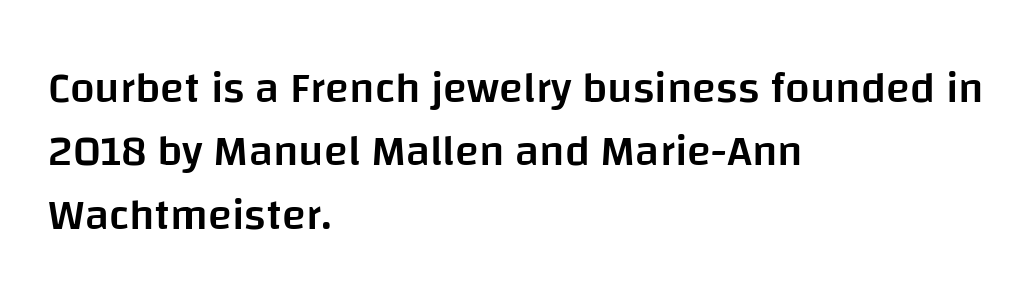
Q: Is the text bold? A: Semi-bold.
Q: Is the text italic (slanted)? A: No, it is upright.
Q: Is the typeface a serif or a sans-serif typeface? A: Sans-serif.
Q: Is the text underlined? A: No.
Q: How is the paragraph aligned? A: Left-aligned.
Q: Is the spacing between letters normal or unusually wide? A: Normal.
Q: Is the spacing between lines tight, normal or loose? A: Normal.
Q: Width (condensed, normal, or wide)? A: Normal.
Q: Stroke contrast? A: Low.
Q: x-height? A: Large.
Q: Monospaced? A: No.
